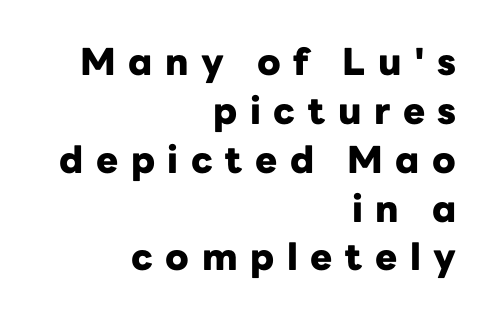
The lines are quadded right. In terms of weight, the rendering is a true, heavy bold. Style check: upright. Quick note: interline space is typical. The strip under each line holds only bare page. The rendering uses natural spacing where letterforms have individual widths.
